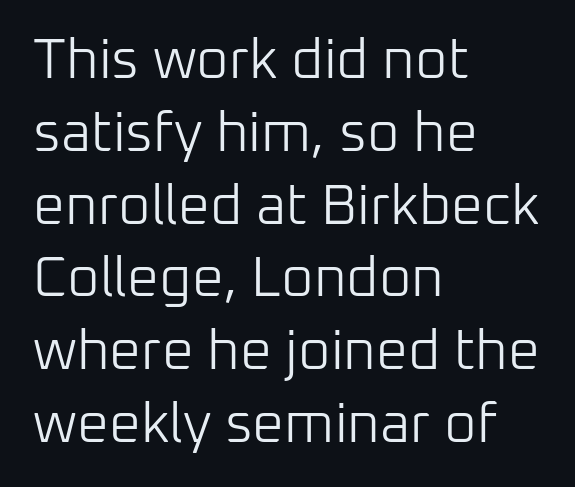
Stroke thickness stays within the range of a standard reading face or lighter. Italic: no, the glyphs are upright roman. You could not count columns in this text — the font is proportionally spaced. The words here are not underlined.
